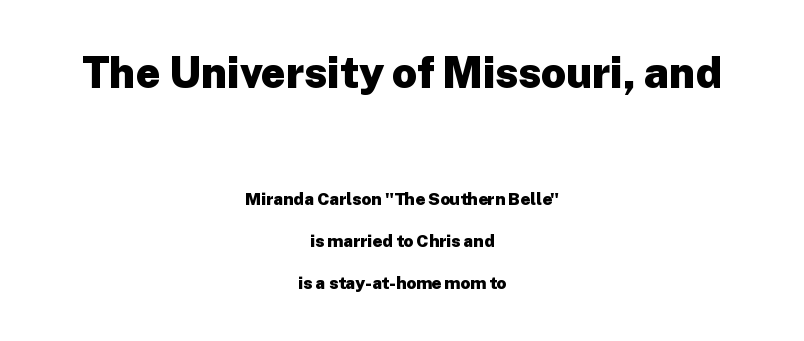
Unmarked baselines from the first word to the last. Its strokes are broad and dark, the hallmark of bold type. The letters stand upright; this is a roman face. This rendering employs a face without finishing strokes, i.e., a sans-serif.
